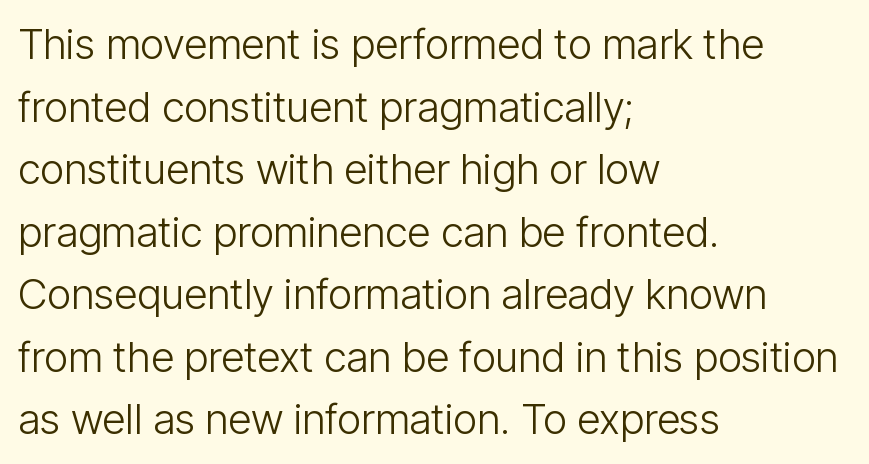
Typographically, this falls in the sans-serif category. Compared with a centered layout, this one pins lines to the left instead. The vertical gap from one line to the next is medium. A typesetter would mark this as roman, not italic.
